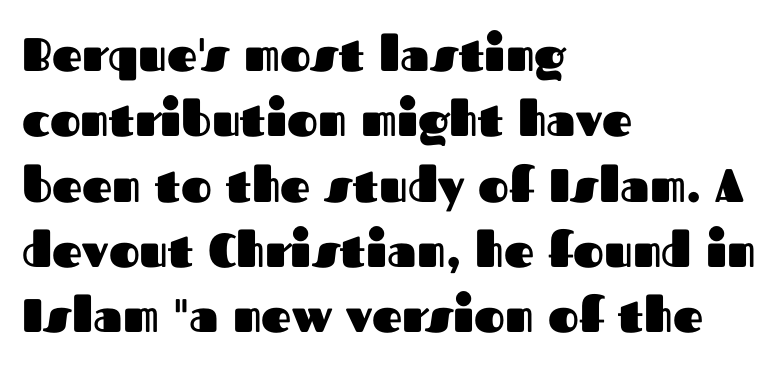
{"serif": "no", "italic": "no", "bold": "yes", "weight": "heavy", "width": "normal", "stroke_contrast": "medium", "x_height": "medium", "monospaced": "no", "underline": "no", "align": "left", "line_spacing": "normal", "line_spacing_ratio": 1.39, "letter_spacing": "normal", "letter_spacing_em": 0.0, "glyph_px": 47}
